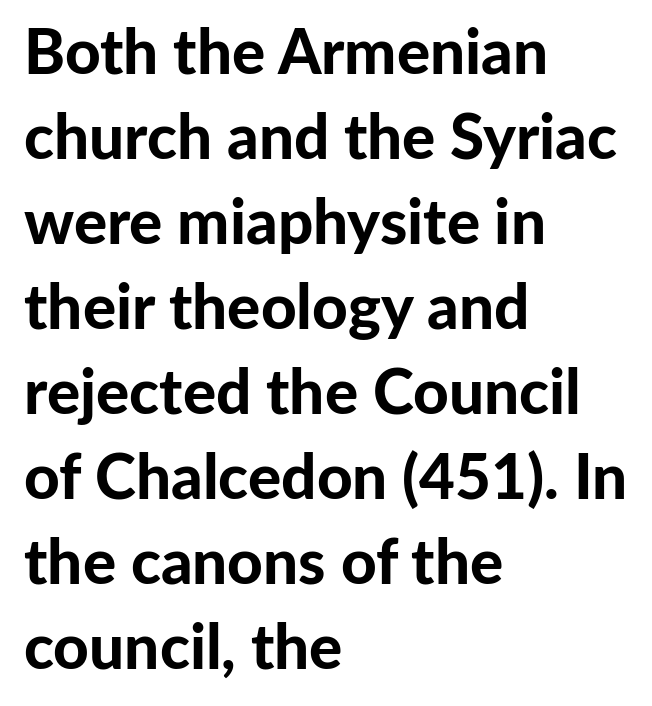
Every character sits straight up, as roman type does. The letters advance in unequal steps, a hallmark of proportional type. A sans-serif font was chosen for this passage. The face used here has the dense, thick strokes of a bold. Decoration check: the copy has no underline.
